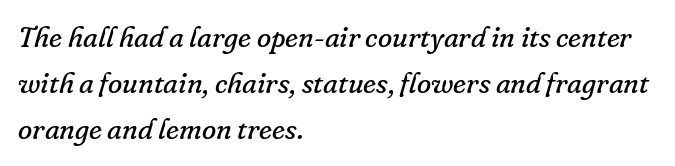
{"serif": "yes", "italic": "yes", "lean": "right", "slant_degrees": 16, "bold": "no", "weight": "regular", "width": "normal", "stroke_contrast": "low", "x_height": "small", "monospaced": "no", "underline": "no", "align": "left", "line_spacing": "normal", "line_spacing_ratio": 1.59, "letter_spacing": "normal", "letter_spacing_em": 0.0, "glyph_px": 29}
